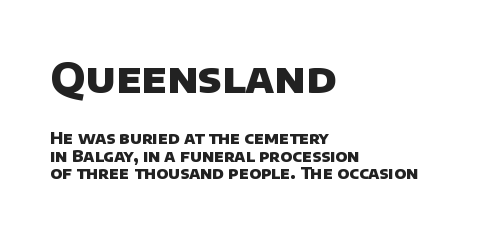
In terms of leading, this rendering errs on the cramped side. Stroke thickness is high; the sample reads as a true bold. Varying glyph widths throughout — classic text-font behaviour. Underline: absent. The line texture is even and compact thanks to regular tracking.
